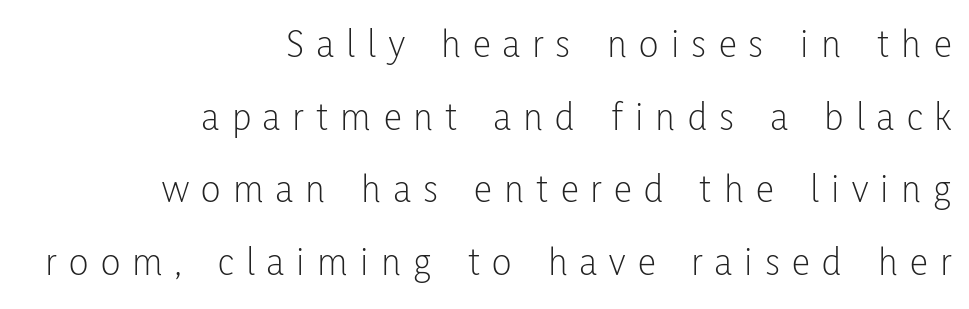
Q: Is the text bold? A: No.
Q: Is the text italic (slanted)? A: No, it is upright.
Q: Is the typeface a serif or a sans-serif typeface? A: Sans-serif.
Q: Is the text underlined? A: No.
Q: How is the paragraph aligned? A: Right-aligned.
Q: Is the spacing between letters normal or unusually wide? A: Unusually wide.
Q: Width (condensed, normal, or wide)? A: Condensed.
Q: Stroke contrast? A: Low.
Q: x-height? A: Medium.
Q: Monospaced? A: No.
